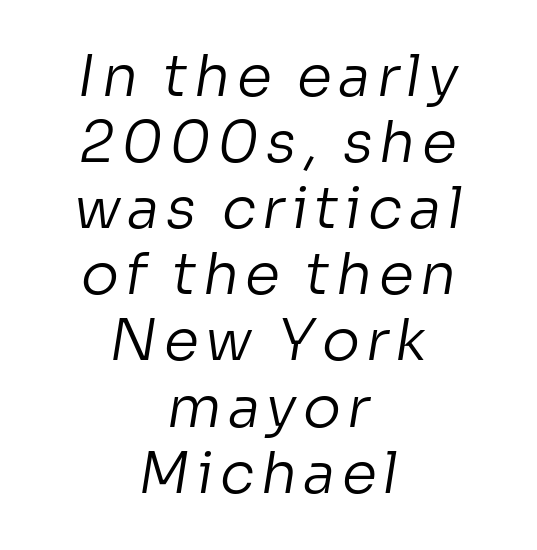
Nothing heavy about these letters — not bold at all. Character widths vary here, with narrow letters taking less room than wide ones. Centered paragraph, ragged on both sides. Each row of text sits above clean, open space.
